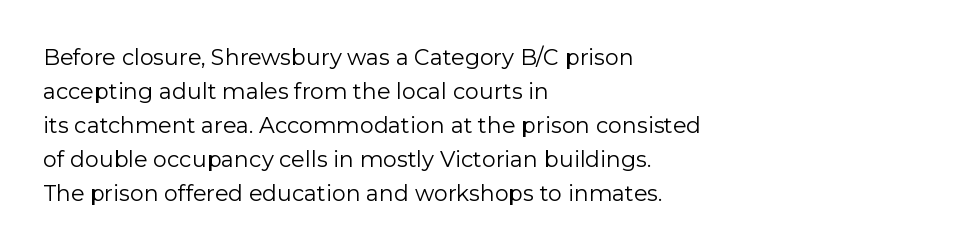
{"italic": "no", "bold": "no", "underline": "no", "align": "left", "line_spacing": "normal", "line_spacing_ratio": 1.54, "letter_spacing": "normal", "letter_spacing_em": 0.0, "glyph_px": 22}
